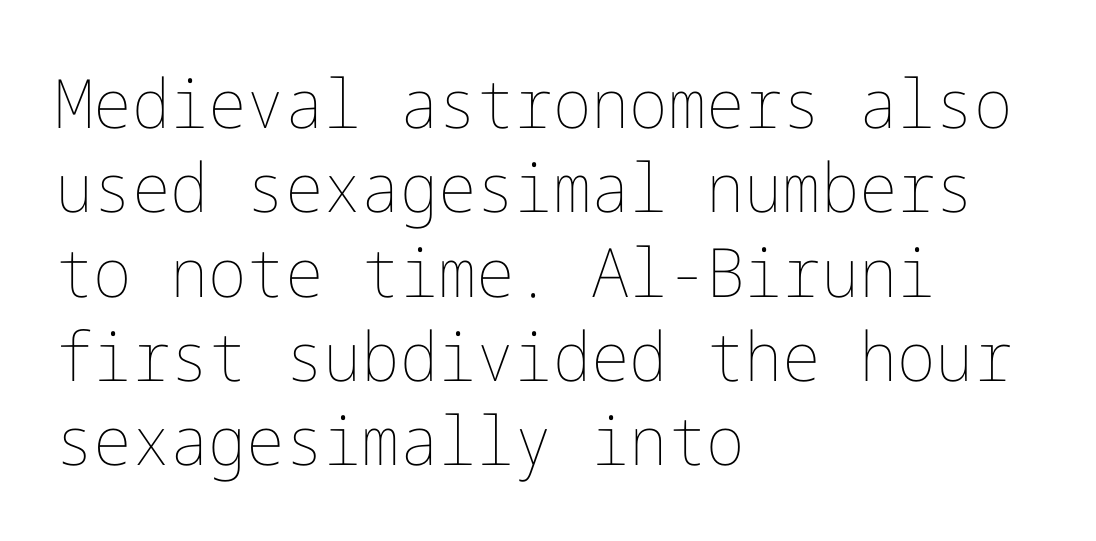
Q: Is the text bold? A: No.
Q: Is the text italic (slanted)? A: No, it is upright.
Q: Is the text underlined? A: No.
Q: How is the paragraph aligned? A: Left-aligned.
Q: Is the spacing between letters normal or unusually wide? A: Normal.
Q: Width (condensed, normal, or wide)? A: Normal.
Q: Stroke contrast? A: Low.
Q: x-height? A: Medium.
